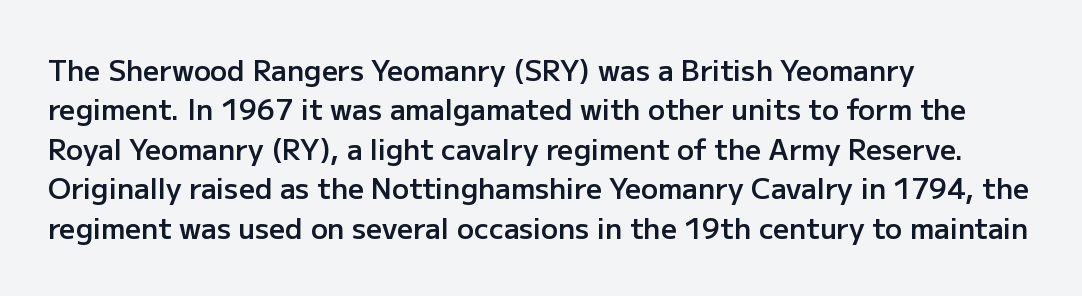
{"serif": "no", "italic": "no", "bold": "semi", "weight": "semibold", "width": "normal", "stroke_contrast": "low", "x_height": "medium", "monospaced": "no", "underline": "no", "align": "left", "line_spacing": "normal", "line_spacing_ratio": 1.41, "letter_spacing": "normal", "letter_spacing_em": 0.0, "glyph_px": 28}
